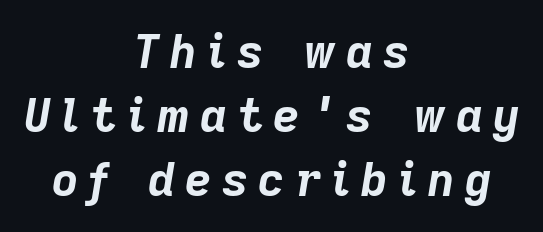
The image shows 46 px bold type, italic (leaning right); set centered, normal line spacing (1.39x), unusually wide letter spacing (+0.22 em), not underlined; low stroke contrast and a medium x-height.
